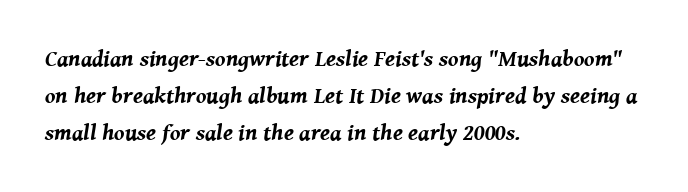
Q: Is the text bold? A: Yes.
Q: Is the text italic (slanted)? A: Yes, it leans right by about 8 degrees.
Q: Is the text underlined? A: No.
Q: How is the paragraph aligned? A: Left-aligned.
Q: Is the spacing between letters normal or unusually wide? A: Normal.
Q: Is the spacing between lines tight, normal or loose? A: Normal.
